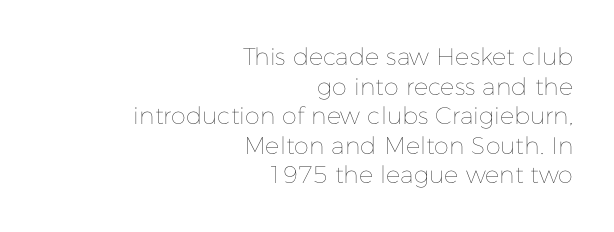
Weight: regular or lighter. The lines are quadded right. Check under the words: just untouched page. It's the straight-up-and-down kind of type. The passage shown has conventional tracking throughout.
